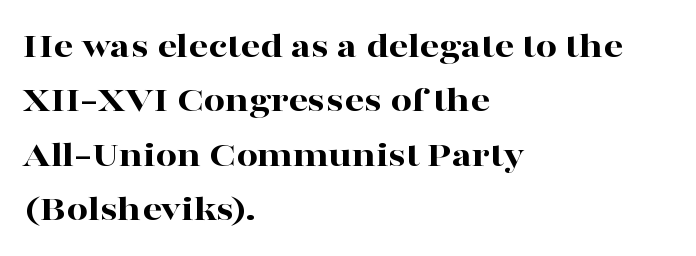
The image shows 38 px bold, wide serif type, upright; set left-aligned, normal line spacing (1.43x), normal letter spacing, not underlined; high stroke contrast and a medium x-height.
